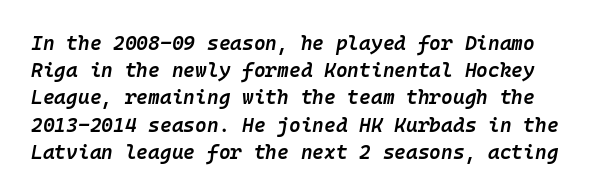
The image shows 20 px text type, italic (leaning right); set normal line spacing (1.36x), normal letter spacing, not underlined.
